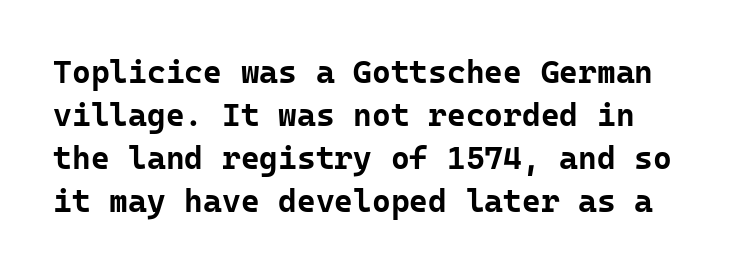
{"serif": "no", "italic": "no", "bold": "yes", "weight": "bold", "width": "normal", "stroke_contrast": "low", "x_height": "medium", "monospaced": "yes", "underline": "no", "line_spacing": "normal", "line_spacing_ratio": 1.34, "letter_spacing": "normal", "letter_spacing_em": 0.0, "glyph_px": 32}
